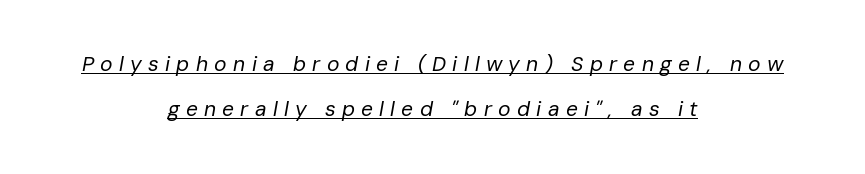
{"italic": "yes", "lean": "right", "slant_degrees": 10, "bold": "no", "underline": "yes", "align": "center", "line_spacing": "loose", "line_spacing_ratio": 2.16, "letter_spacing": "wide", "letter_spacing_em": 0.3, "glyph_px": 21}
